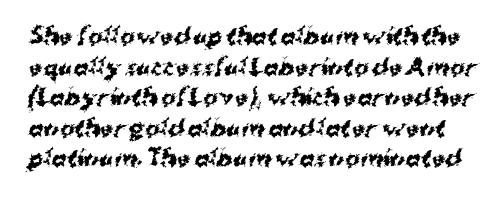
The strip under each line holds only bare page. Default kerning and tracking; the words read as compact shapes. Its strokes are broad and dark, the hallmark of bold type. The vertical gap from one line to the next is medium.
